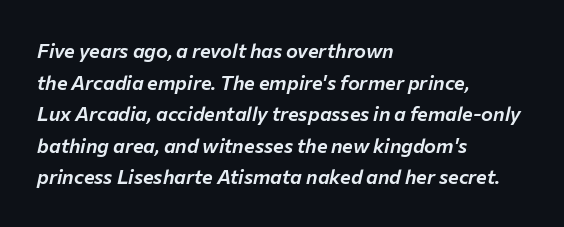
Q: Is the text italic (slanted)? A: Yes, it leans right by about 12 degrees.
Q: Is the text underlined? A: No.
Q: How is the paragraph aligned? A: Left-aligned.
Q: Is the spacing between letters normal or unusually wide? A: Normal.
Q: Is the spacing between lines tight, normal or loose? A: Normal.
